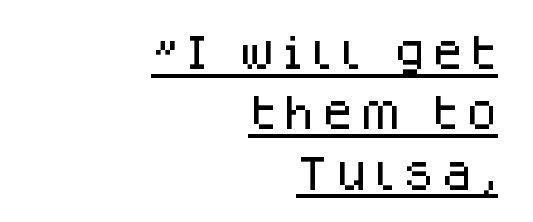
{"serif": "no", "italic": "no", "width": "normal", "stroke_contrast": "low", "x_height": "large", "monospaced": "no", "underline": "yes", "align": "right", "line_spacing": "normal", "line_spacing_ratio": 1.63, "glyph_px": 37}
